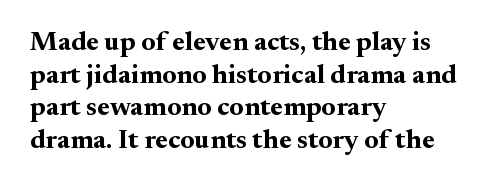
The glyphs are unaccompanied by any horizontal stroke below them. The passage shown is emphatically bold. The lettering holds an erect, upright posture throughout. Here the glyphs are tracked normally, forming tight word shapes.
